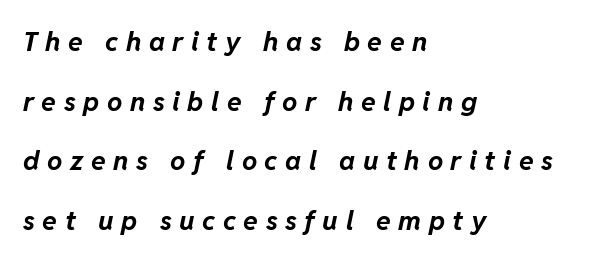
What stands out about the letter spacing? Its width — letters are far apart. The face used here has the dense, thick strokes of a bold. The space beneath each line is pristine and unruled. Loosely led — the rows are spread out. The typesetter chose a ragged-right arrangement here.
